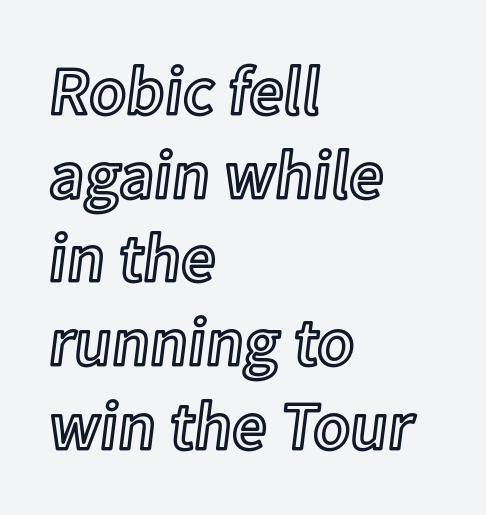
The letters sit at their default tracking, neither squeezed nor spread. Leftover space on each line is placed entirely after the last word. Nobody drew a line under any word here. Spacing verdict: proportional, widths tailored to each character.
